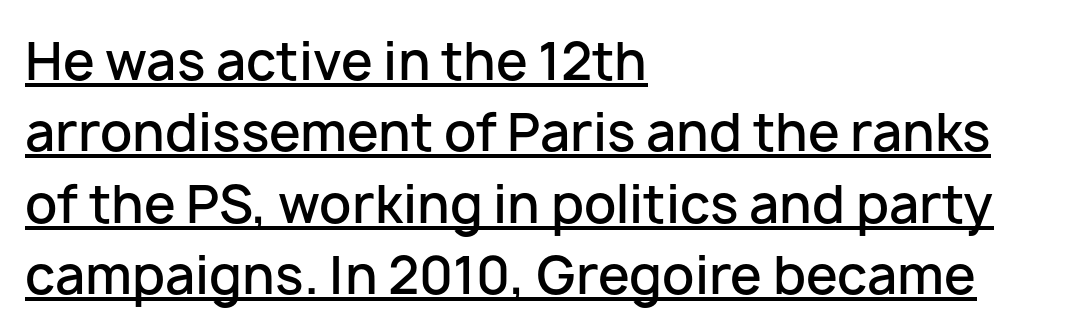
Underline: present. Line spacing here is normal. Compared with typical body copy, the letter spacing here is the same. You can tell from the bare stems that sans-serif type was used. Summary of weight: moderately heavy, a semibold.
